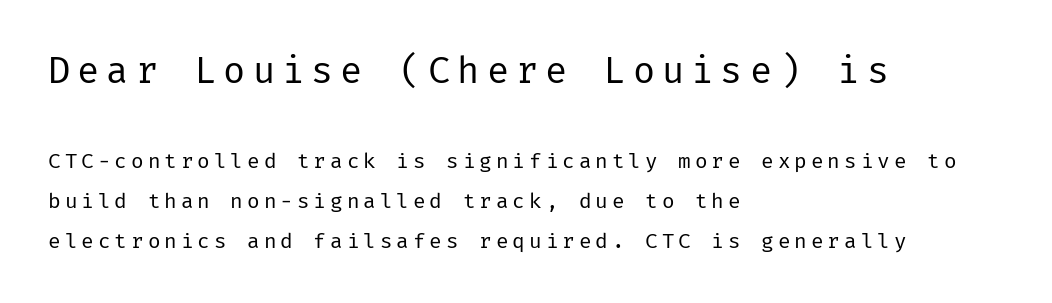
The image shows 37 px regular-weight sans-serif type, upright; set left-aligned, loose line spacing (1.91x), not underlined; the first (top) block is 1.76x larger; low stroke contrast and a medium x-height.
